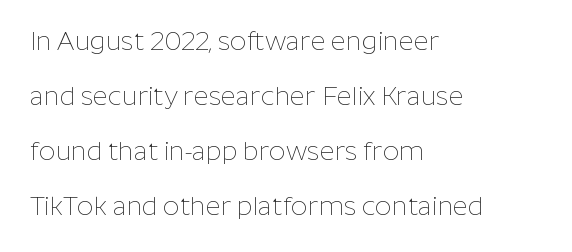
Q: Is the text bold? A: No.
Q: Is the text italic (slanted)? A: No, it is upright.
Q: Is the text underlined? A: No.
Q: How is the paragraph aligned? A: Left-aligned.
Q: Is the spacing between letters normal or unusually wide? A: Normal.
Q: Is the spacing between lines tight, normal or loose? A: Loose.
